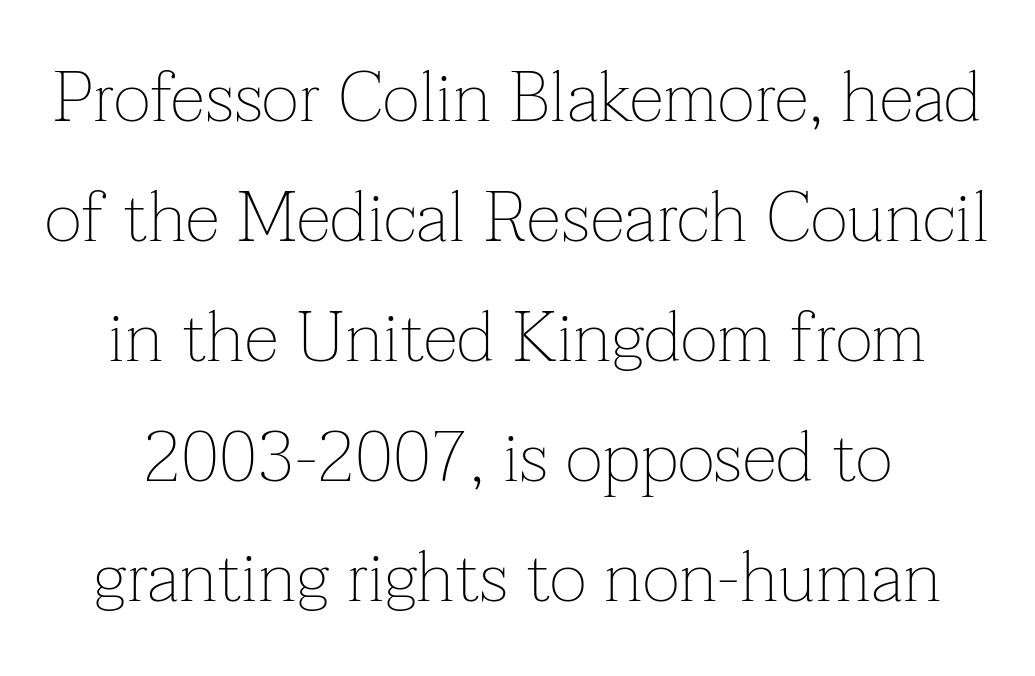
Q: Is the text bold? A: No.
Q: Is the text italic (slanted)? A: No, it is upright.
Q: Is the typeface a serif or a sans-serif typeface? A: Serif.
Q: Is the text underlined? A: No.
Q: Is the spacing between letters normal or unusually wide? A: Normal.
Q: Is the spacing between lines tight, normal or loose? A: Normal.
Q: Width (condensed, normal, or wide)? A: Normal.
Q: Stroke contrast? A: Low.
Q: x-height? A: Medium.
Q: Monospaced? A: No.
